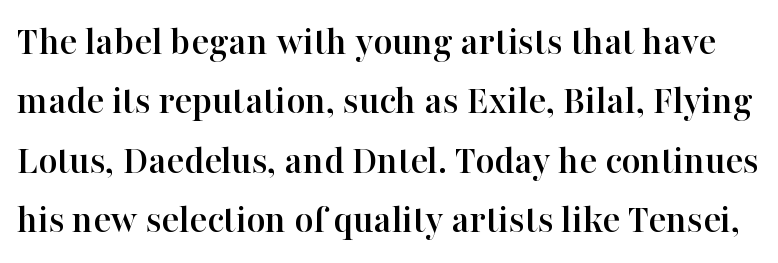
Letterform terminals end in serifs throughout the passage. Check under the words: just untouched page. The leading is moderate, giving the passage an even texture. Posture: straight, roman, zero tilt.
